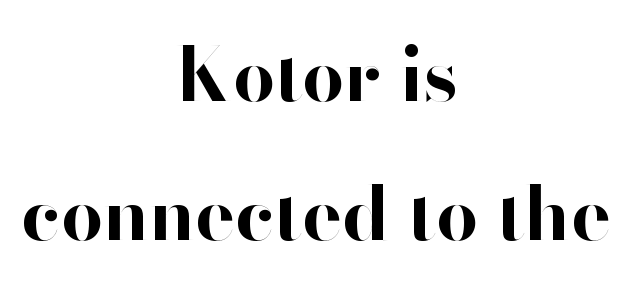
{"serif": "no", "italic": "no", "bold": "yes", "weight": "bold", "width": "normal", "stroke_contrast": "high", "x_height": "small", "monospaced": "no", "underline": "no", "align": "center", "line_spacing_ratio": 1.85, "letter_spacing": "normal", "letter_spacing_em": 0.0, "glyph_px": 75}
